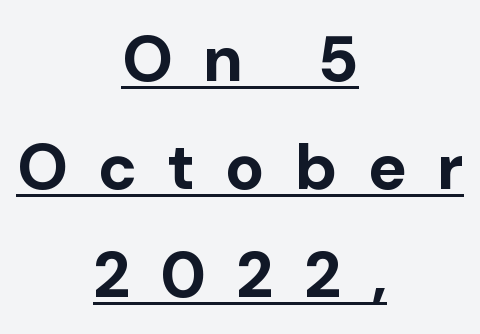
Q: Is the text bold? A: Yes.
Q: Is the text italic (slanted)? A: No, it is upright.
Q: Is the typeface a serif or a sans-serif typeface? A: Sans-serif.
Q: Is the text underlined? A: Yes.
Q: How is the paragraph aligned? A: Centered.
Q: Is the spacing between letters normal or unusually wide? A: Unusually wide.
Q: Is the spacing between lines tight, normal or loose? A: Normal.
Q: Width (condensed, normal, or wide)? A: Normal.
Q: Stroke contrast? A: Low.
Q: x-height? A: Medium.
Q: Monospaced? A: No.
